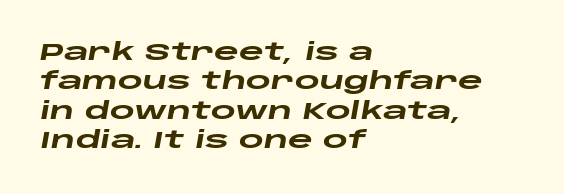
Q: Is the text bold? A: Yes.
Q: Is the text italic (slanted)? A: Yes, it leans right by about 10 degrees.
Q: Is the text underlined? A: No.
Q: How is the paragraph aligned? A: Left-aligned.
Q: Is the spacing between letters normal or unusually wide? A: Normal.
